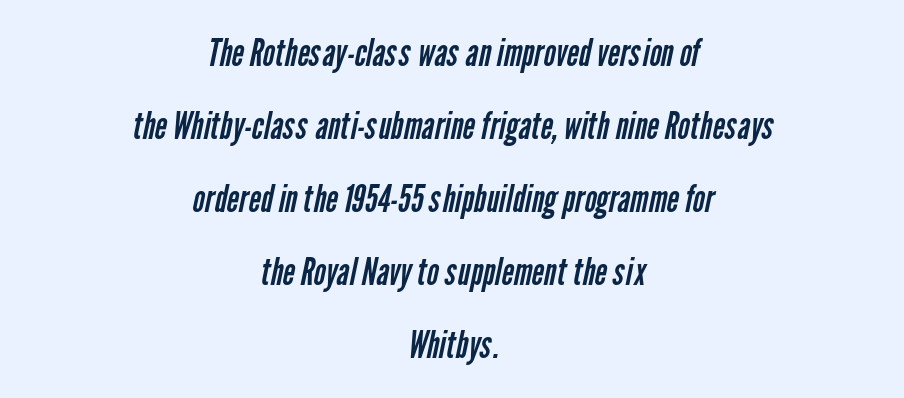
The image shows 37 px regular-weight, condensed sans-serif type; set centered, loose line spacing (1.97x), normal letter spacing, not underlined; low stroke contrast and a medium x-height.
